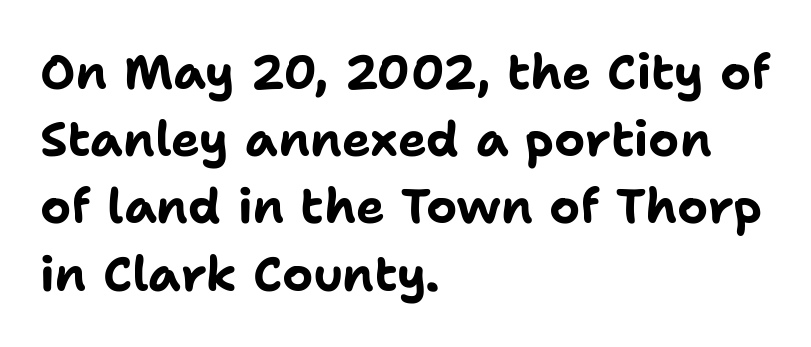
Q: Is the text bold? A: Yes.
Q: Is the text italic (slanted)? A: No, it is upright.
Q: Is the typeface a serif or a sans-serif typeface? A: Sans-serif.
Q: Is the text underlined? A: No.
Q: How is the paragraph aligned? A: Left-aligned.
Q: Is the spacing between letters normal or unusually wide? A: Normal.
Q: Is the spacing between lines tight, normal or loose? A: Normal.
Q: Width (condensed, normal, or wide)? A: Normal.
Q: Stroke contrast? A: Low.
Q: x-height? A: Medium.
Q: Monospaced? A: No.
